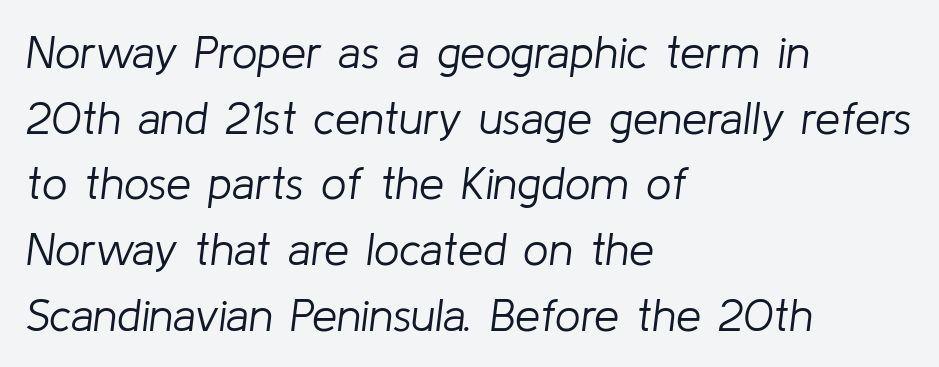
Each new line begins a customary step beneath the previous one. This is oblique type, the kind used for emphasis or titles. Teacher's note: observe the even left margin — that is flush-left alignment. The face looks like a standard text weight, possibly lighter.
